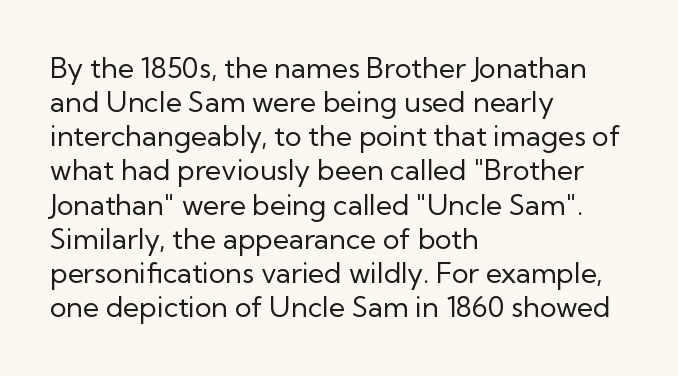
Q: Is the text bold? A: No.
Q: Is the text italic (slanted)? A: No, it is upright.
Q: Is the typeface a serif or a sans-serif typeface? A: Sans-serif.
Q: Is the text underlined? A: No.
Q: How is the paragraph aligned? A: Left-aligned.
Q: Is the spacing between letters normal or unusually wide? A: Normal.
Q: Width (condensed, normal, or wide)? A: Normal.
Q: Stroke contrast? A: Low.
Q: x-height? A: Medium.
Q: Monospaced? A: No.
